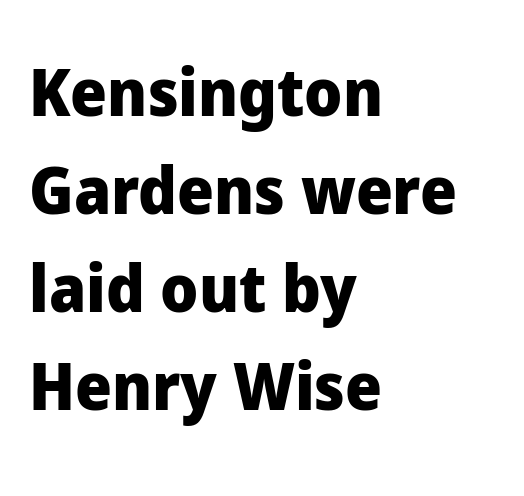
{"serif": "no", "italic": "no", "bold": "yes", "weight": "heavy", "width": "normal", "stroke_contrast": "low", "x_height": "medium", "monospaced": "no", "underline": "no", "align": "left", "line_spacing": "normal", "line_spacing_ratio": 1.51, "letter_spacing": "normal", "letter_spacing_em": 0.0, "glyph_px": 65}
